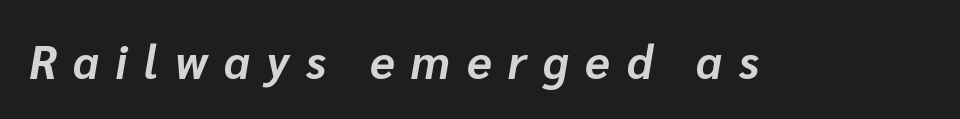
The image shows 46 px bold type, italic (leaning right); set unusually wide letter spacing (+0.36 em), not underlined; low stroke contrast and a medium x-height.
